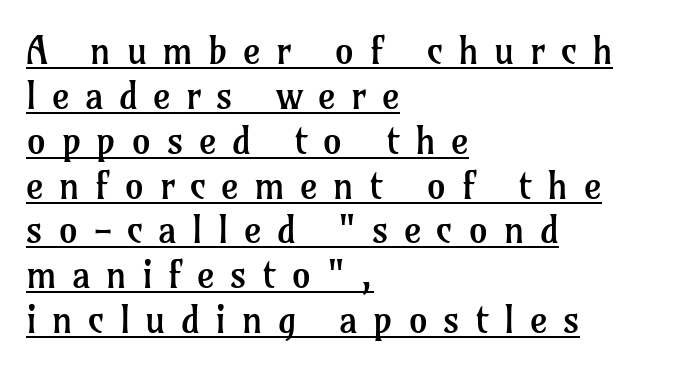
{"serif": "yes", "italic": "no", "bold": "no", "weight": "regular", "width": "normal", "stroke_contrast": "low", "x_height": "medium", "monospaced": "no", "underline": "yes", "align": "left", "line_spacing_ratio": 1.18, "letter_spacing": "wide", "letter_spacing_em": 0.4, "glyph_px": 38}
